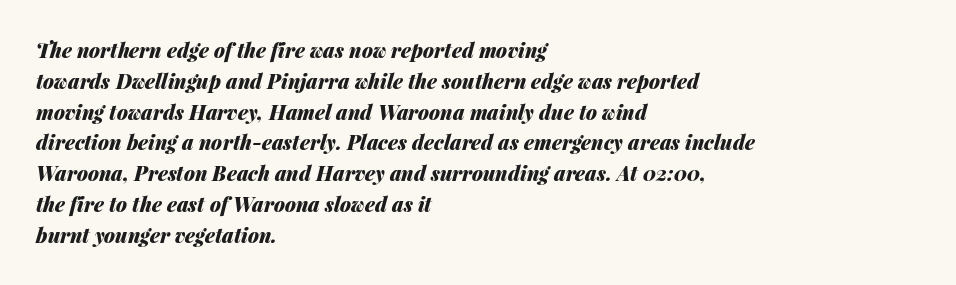
Q: Is the text bold? A: Yes.
Q: Is the text italic (slanted)? A: Yes, it leans right by about 14 degrees.
Q: Is the text underlined? A: No.
Q: How is the paragraph aligned? A: Left-aligned.
Q: Is the spacing between letters normal or unusually wide? A: Normal.
Q: Is the spacing between lines tight, normal or loose? A: Normal.
